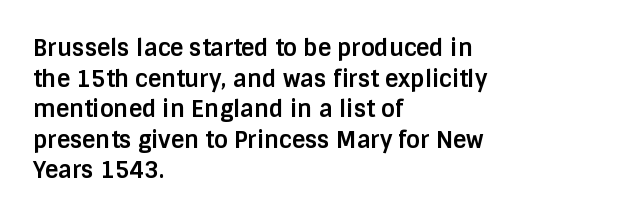
Q: Is the text bold? A: Yes.
Q: Is the text italic (slanted)? A: No, it is upright.
Q: Is the text underlined? A: No.
Q: How is the paragraph aligned? A: Left-aligned.
Q: Is the spacing between letters normal or unusually wide? A: Normal.
Q: Is the spacing between lines tight, normal or loose? A: Normal.
